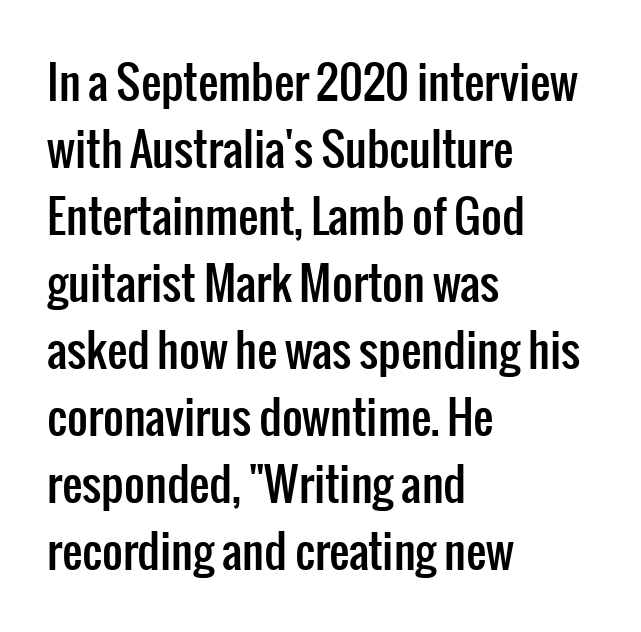
{"serif": "no", "italic": "no", "width": "condensed", "stroke_contrast": "low", "x_height": "medium", "monospaced": "no", "underline": "no", "align": "left", "line_spacing": "normal", "line_spacing_ratio": 1.49, "letter_spacing": "normal", "letter_spacing_em": 0.0, "glyph_px": 45}
